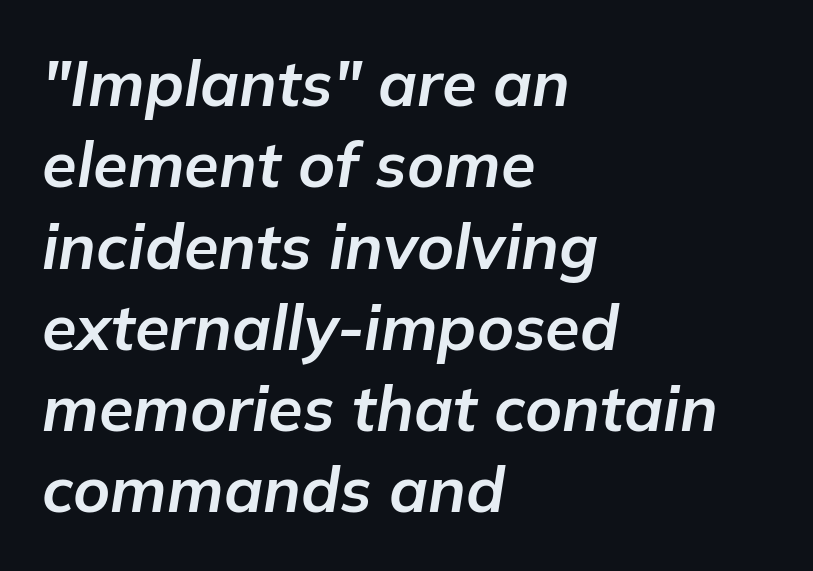
Stroke thickness is high; the sample reads as a true bold. Character widths vary here, with narrow letters taking less room than wide ones. If you drew a ruler down the left edge, every line would touch it. What stands out about the letter spacing? Nothing — it is the standard amount. A normal amount of white space separates one row of letters from the next.
